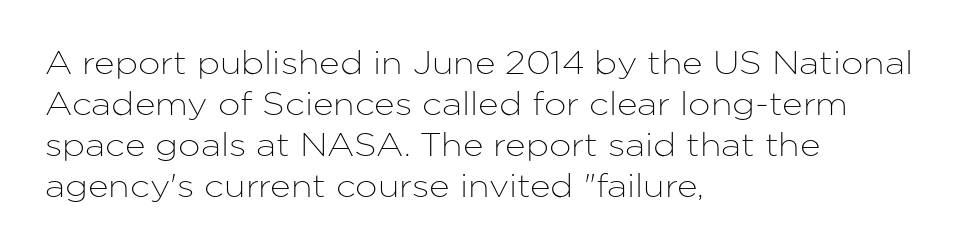
The image shows 32 px sans-serif type, upright; set left-aligned, normal line spacing (1.28x), normal letter spacing, not underlined; low stroke contrast and a medium x-height.
